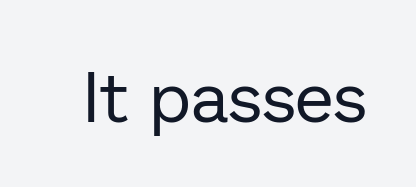
Q: Is the text bold? A: No.
Q: Is the text italic (slanted)? A: No, it is upright.
Q: Is the typeface a serif or a sans-serif typeface? A: Sans-serif.
Q: Is the text underlined? A: No.
Q: Is the spacing between letters normal or unusually wide? A: Normal.
Q: Width (condensed, normal, or wide)? A: Normal.
Q: Stroke contrast? A: Low.
Q: x-height? A: Medium.
Q: Monospaced? A: No.
